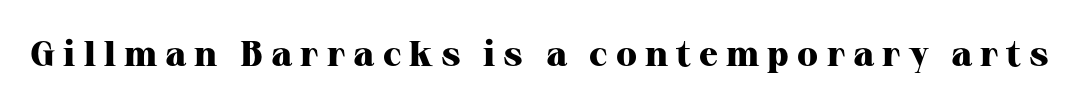
Spacing between characters has been opened up far beyond the box default. Glance below the letters and you will spot only blank space. The letters advance in unequal steps, a hallmark of proportional type. Vertical strokes here are truly vertical. Regarding serifs, this sample has them. On the weight axis this lands at bold, roughly 700.
